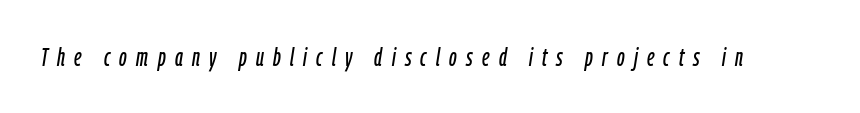
{"italic": "yes", "lean": "right", "slant_degrees": 9, "underline": "no", "letter_spacing": "wide", "letter_spacing_em": 0.37, "glyph_px": 25}
